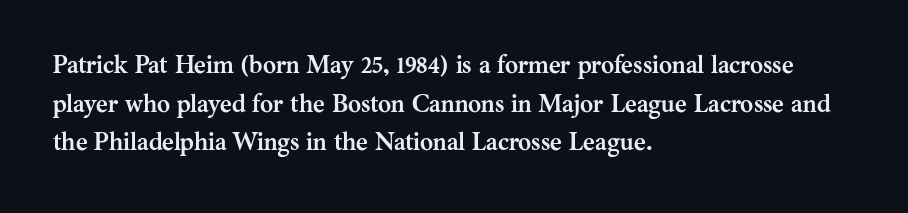
Lines of text with bare space underneath. Default kerning and tracking; the words read as compact shapes. Typeset ragged right — the left edge is the straight one. Regarding leading, the lines here are spaced in the standard way. Every stem runs plumb, perpendicular to the baseline.
